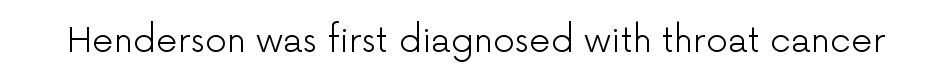
Letters have the restrained weight of plain body copy at most. This sample uses an upright cut, with every glyph sitting square on the baseline. Default kerning and tracking; the words read as compact shapes. The gap between lines stays unmarked.
